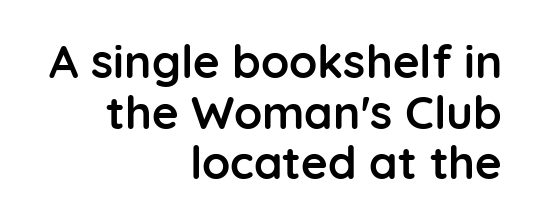
Q: Is the text bold? A: Yes.
Q: Is the text italic (slanted)? A: No, it is upright.
Q: Is the typeface a serif or a sans-serif typeface? A: Sans-serif.
Q: Is the text underlined? A: No.
Q: How is the paragraph aligned? A: Right-aligned.
Q: Is the spacing between letters normal or unusually wide? A: Normal.
Q: Is the spacing between lines tight, normal or loose? A: Tight.
Q: Width (condensed, normal, or wide)? A: Normal.
Q: Stroke contrast? A: Low.
Q: x-height? A: Medium.
Q: Monospaced? A: No.
